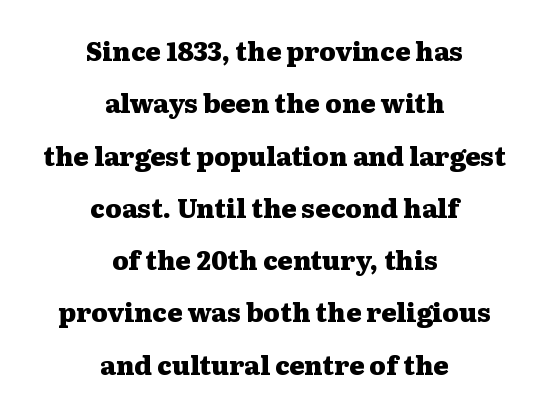
Q: Is the text bold? A: Yes.
Q: Is the text italic (slanted)? A: No, it is upright.
Q: Is the text underlined? A: No.
Q: How is the paragraph aligned? A: Centered.
Q: Is the spacing between letters normal or unusually wide? A: Normal.
Q: Is the spacing between lines tight, normal or loose? A: Loose.
